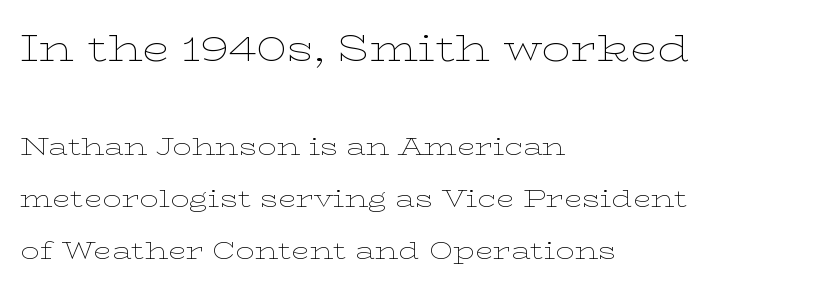
The image shows 36 px thin, wide serif type, upright; set left-aligned, loose line spacing (2.17x), normal letter spacing, not underlined; the first (top) block is 1.5x larger; low stroke contrast and a medium x-height.
